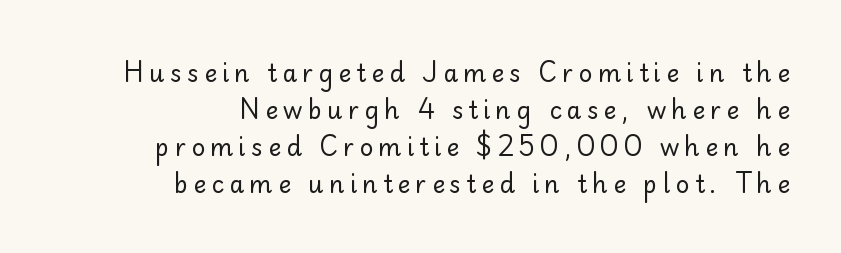
{"italic": "no", "bold": "no", "underline": "no", "align": "right", "line_spacing": "normal", "line_spacing_ratio": 1.54, "letter_spacing": "wide", "letter_spacing_em": 0.22, "glyph_px": 24}
